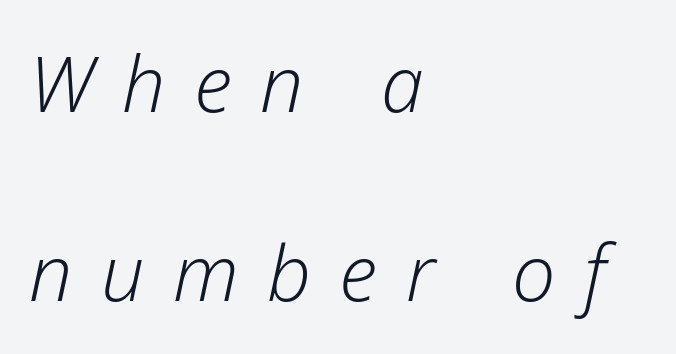
The image shows 77 px light type, italic (leaning right); set left-aligned, loose line spacing (2.46x), unusually wide letter spacing (+0.37 em), not underlined; low stroke contrast and a medium x-height.
